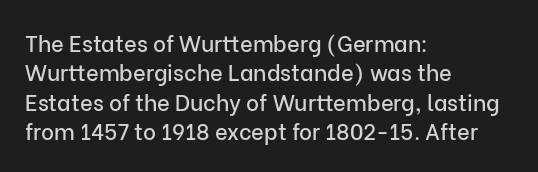
The image shows 22 px text type, upright; set left-aligned, normal line spacing (1.34x), normal letter spacing, not underlined.
